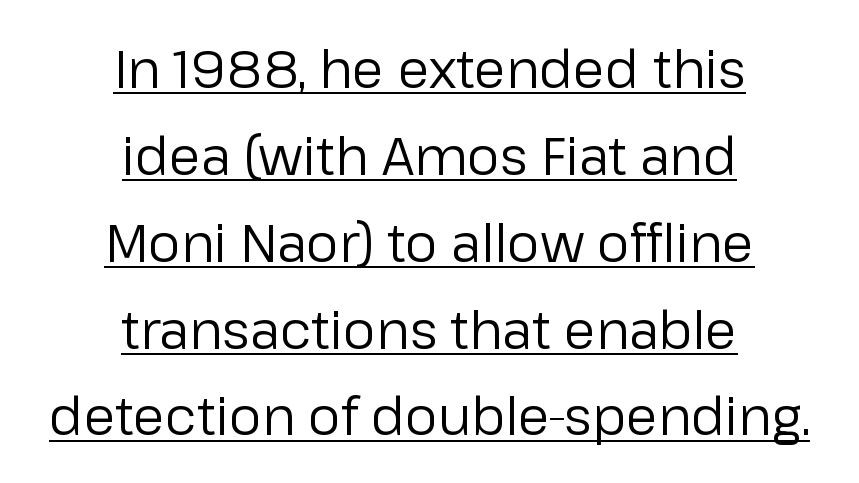
The image shows 52 px regular-weight sans-serif type, upright; set centered, normal line spacing (1.67x), normal letter spacing, underlined; low stroke contrast and a medium x-height.
